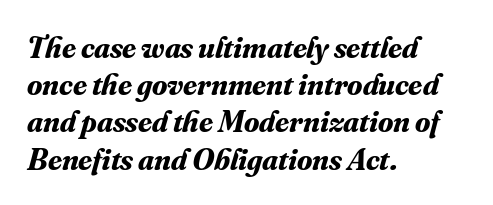
Q: Is the text bold? A: Yes.
Q: Is the text italic (slanted)? A: Yes, it leans right by about 16 degrees.
Q: Is the typeface a serif or a sans-serif typeface? A: Serif.
Q: Is the text underlined? A: No.
Q: How is the paragraph aligned? A: Left-aligned.
Q: Is the spacing between letters normal or unusually wide? A: Normal.
Q: Width (condensed, normal, or wide)? A: Normal.
Q: Stroke contrast? A: Medium.
Q: x-height? A: Small.
Q: Monospaced? A: No.
